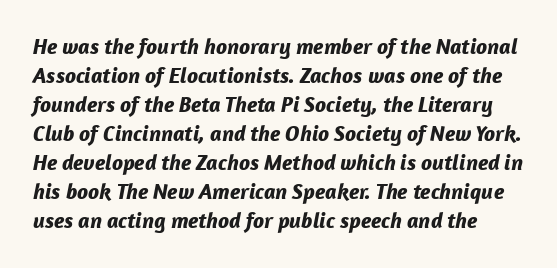
The image shows 22 px bold type, italic (leaning right); set normal line spacing (1.32x), normal letter spacing, not underlined.
